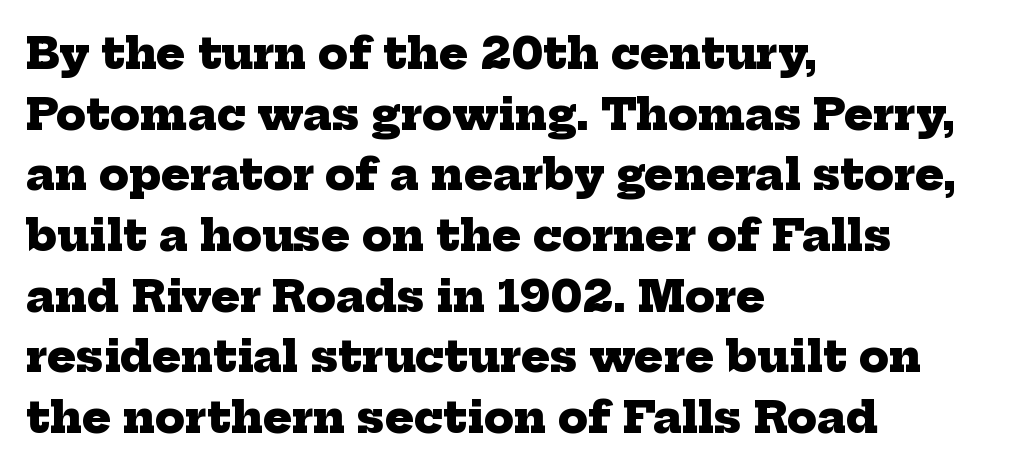
The face used here is seriffed, in the tradition of book romans. Think of a printed novel: that variable character pitch is what you see here. Is the block centered? No — it sits flush against the left margin. The vertical gap from one line to the next is medium.
